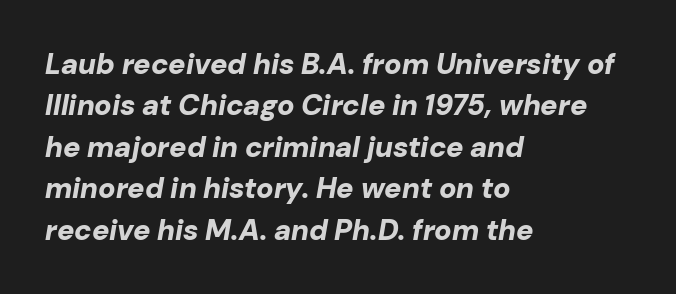
Teacher's note: observe the even left margin — that is flush-left alignment. You could call the tracking neutral — neither tight nor loose. Leading matches the norm, producing a regular column. No word sits above an underline. You could not count columns in this text — the font is proportionally spaced. Is the type slanted? Yes — the strokes lean at a clear angle.
